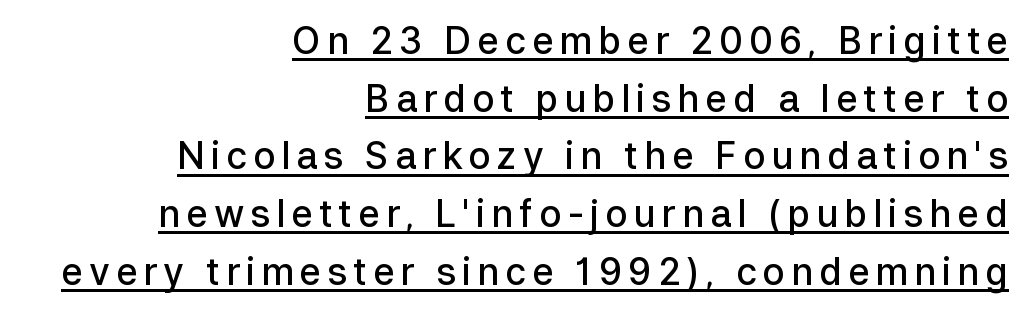
{"serif": "no", "italic": "no", "bold": "semi", "weight": "semibold", "width": "normal", "stroke_contrast": "low", "x_height": "medium", "monospaced": "no", "underline": "yes", "align": "right", "line_spacing": "normal", "line_spacing_ratio": 1.56, "glyph_px": 37}
